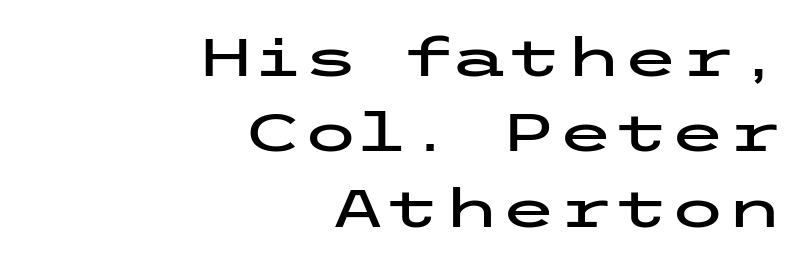
{"serif": "no", "italic": "no", "width": "wide", "stroke_contrast": "low", "x_height": "medium", "underline": "no", "align": "right", "line_spacing": "normal", "line_spacing_ratio": 1.45, "letter_spacing": "normal", "letter_spacing_em": 0.0, "glyph_px": 52}
